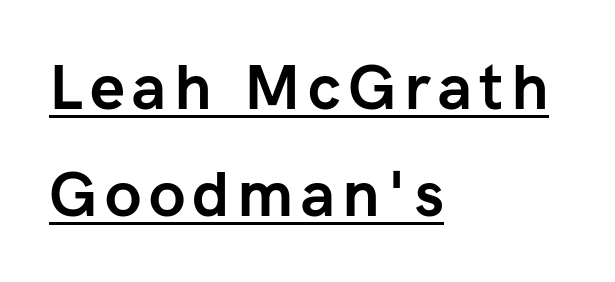
These lines are rendered in a variable-pitch font. Weight check: bold — yes, fully. Successive baselines arrive at the customary interval. Designer's note — italics off, roman on. Each line starts at the same left margin while the right side varies. Letterform terminals end flat and unadorned throughout the passage.
